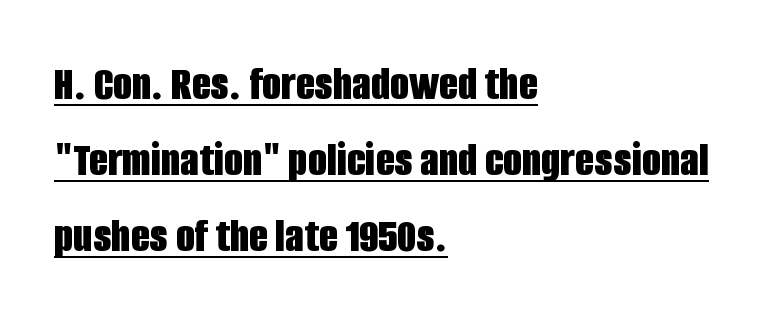
Q: Is the text bold? A: Yes.
Q: Is the text italic (slanted)? A: No, it is upright.
Q: Is the typeface a serif or a sans-serif typeface? A: Sans-serif.
Q: Is the text underlined? A: Yes.
Q: How is the paragraph aligned? A: Left-aligned.
Q: Is the spacing between letters normal or unusually wide? A: Normal.
Q: Is the spacing between lines tight, normal or loose? A: Normal.
Q: Width (condensed, normal, or wide)? A: Condensed.
Q: Stroke contrast? A: Low.
Q: x-height? A: Large.
Q: Monospaced? A: No.
